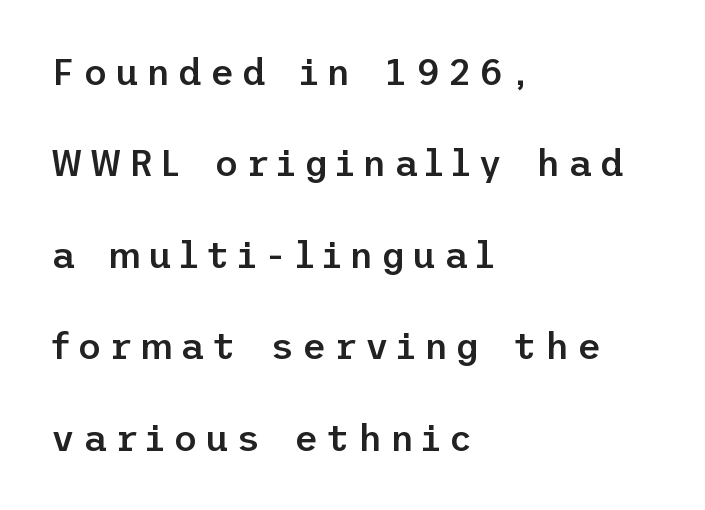
This is sans-serif lettering, the kind often seen on screens and signage. Line beginnings align vertically; line endings do not. Posture: straight, roman, zero tilt. In terms of letterspacing, this is a distinctly airy, spread setting. This sample trades compactness for vertical openness between lines.
